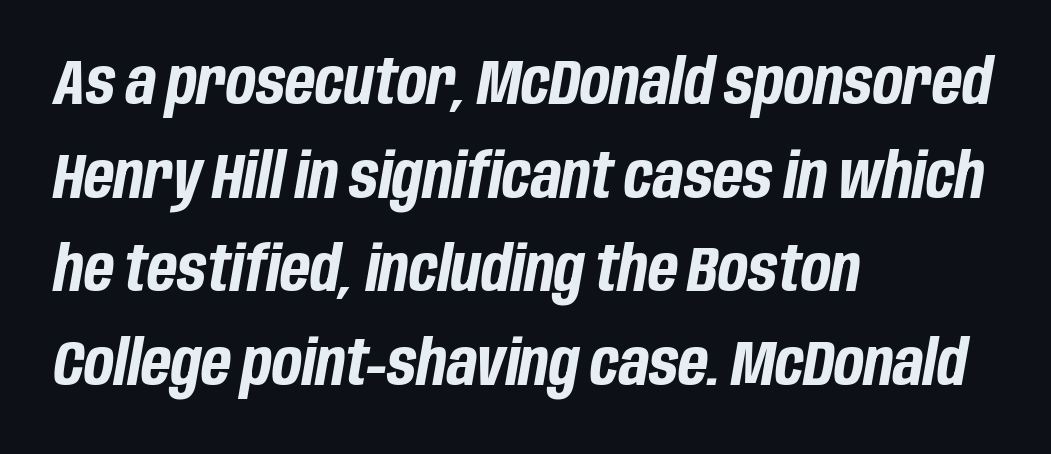
Q: Is the text bold? A: Yes.
Q: Is the text italic (slanted)? A: Yes, it leans right by about 10 degrees.
Q: Is the text underlined? A: No.
Q: How is the paragraph aligned? A: Left-aligned.
Q: Is the spacing between letters normal or unusually wide? A: Normal.
Q: Is the spacing between lines tight, normal or loose? A: Normal.
Q: Width (condensed, normal, or wide)? A: Condensed.
Q: Stroke contrast? A: Low.
Q: x-height? A: Large.
Q: Monospaced? A: No.
